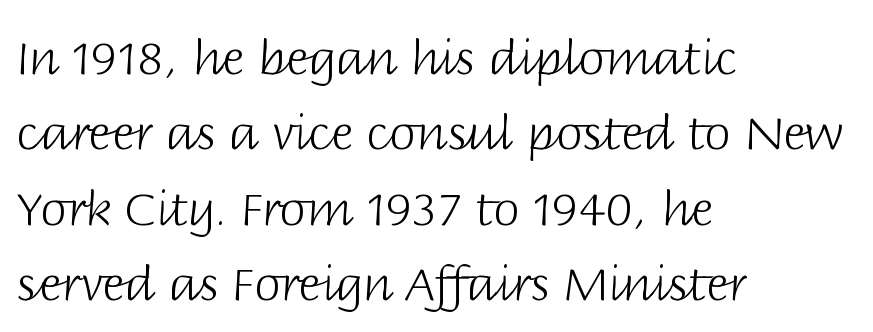
Q: Is the text bold? A: No.
Q: Is the text italic (slanted)? A: No, it is upright.
Q: Is the typeface a serif or a sans-serif typeface? A: Sans-serif.
Q: Is the text underlined? A: No.
Q: How is the paragraph aligned? A: Left-aligned.
Q: Is the spacing between letters normal or unusually wide? A: Normal.
Q: Is the spacing between lines tight, normal or loose? A: Normal.
Q: Width (condensed, normal, or wide)? A: Normal.
Q: Stroke contrast? A: Low.
Q: x-height? A: Large.
Q: Monospaced? A: No.
